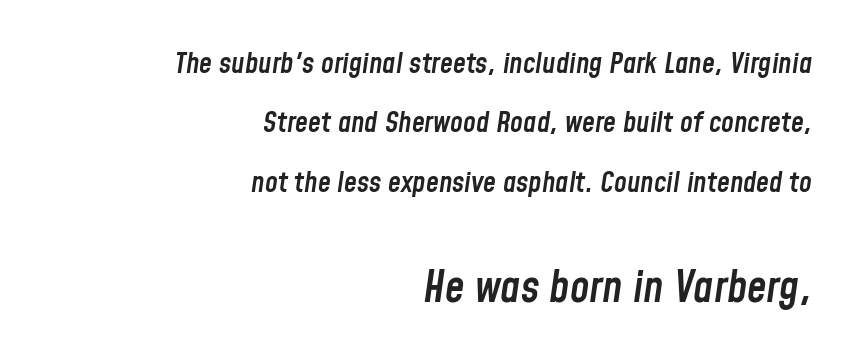
If you drew a ruler down the right edge, every line would touch it. The font's italic variant was chosen for this text. Proportional: the letters do not fall into vertical columns. Typesetter's note: demi weight, one step under bold.
